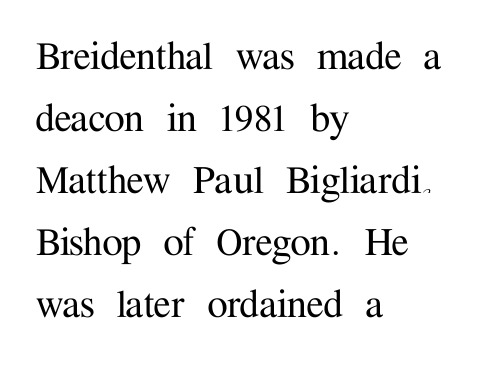
The image shows 46 px serif type, upright; set left-aligned, normal line spacing (1.35x), normal letter spacing, not underlined; medium stroke contrast and a medium x-height.
